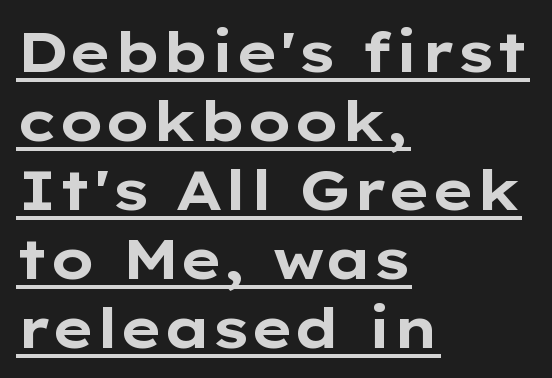
{"serif": "no", "italic": "no", "bold": "yes", "weight": "bold", "width": "wide", "stroke_contrast": "low", "x_height": "medium", "monospaced": "no", "underline": "yes", "align": "left", "line_spacing_ratio": 1.23, "letter_spacing": "normal", "letter_spacing_em": 0.0, "glyph_px": 56}
